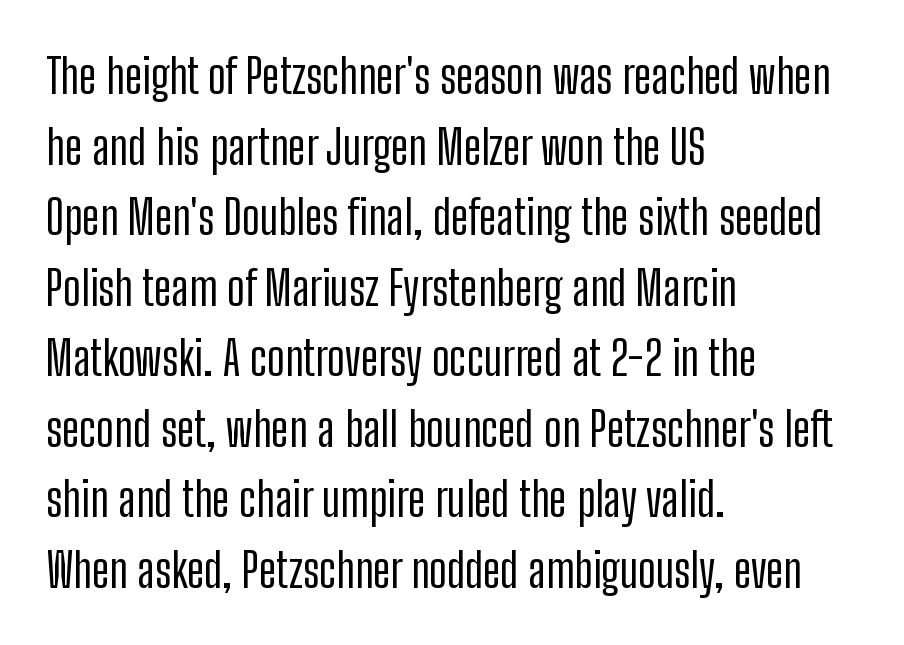
The designer went with a sans here, leaving each stem footless. The zone under the glyphs is completely vacant. The lettering stays uniformly vertical, giving the passage a roman look. Notice how descenders clear the ascenders below comfortably — that's standard leading. How are the letters spaced? Ordinarily, with no added tracking.
